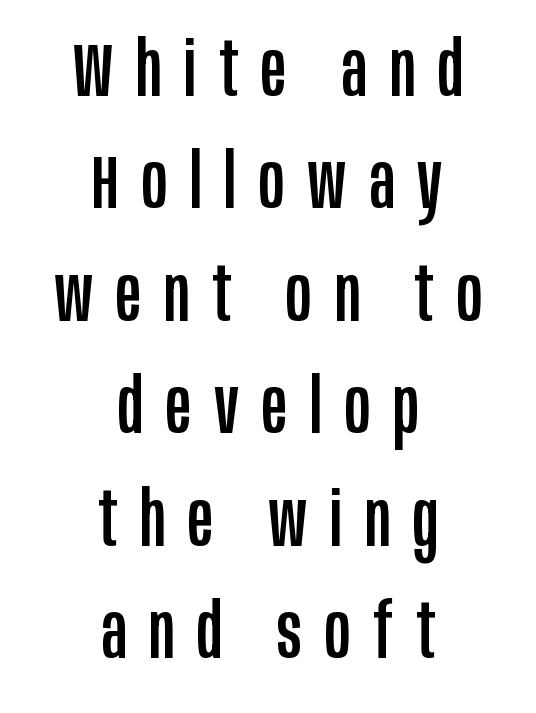
Compared with a flush-left layout, this one balances lines on the center instead. Bare-footed words on every line. If you drew a line through each stem, it would be perfectly vertical. Line spacing here is normal.
